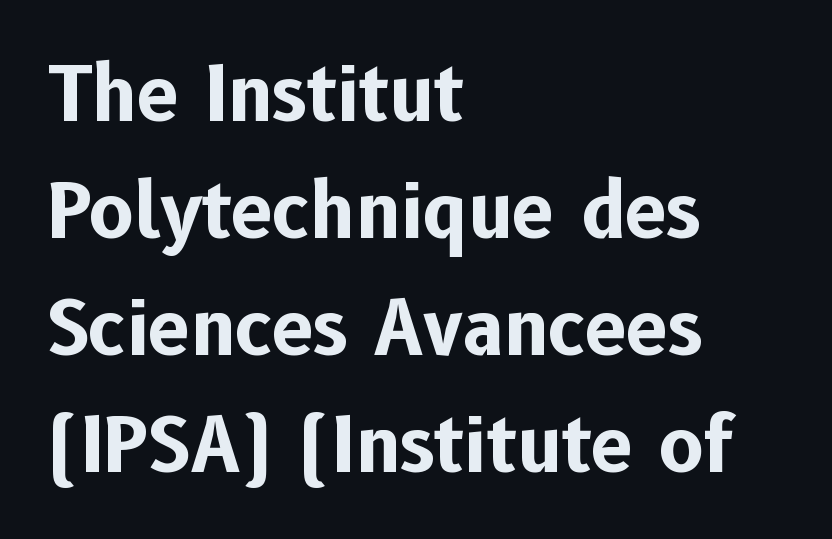
Typesetter's note: full bold, strokes at maximum text heaviness. The face used here is proportionally spaced, like ordinary book or web type. Reading down the block, your eye returns to a fixed left position each line. Honestly, the letter spacing is just normal — you wouldn't notice it.
